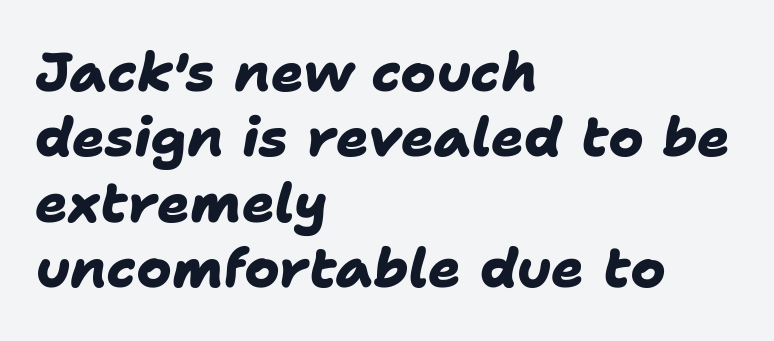
{"serif": "no", "bold": "yes", "weight": "heavy", "width": "normal", "stroke_contrast": "low", "x_height": "medium", "monospaced": "no", "underline": "no", "align": "left", "line_spacing_ratio": 1.21, "letter_spacing": "normal", "letter_spacing_em": 0.0, "glyph_px": 54}
